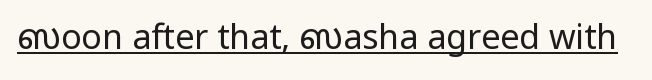
The image shows 34 px regular-weight sans-serif type, upright; set normal letter spacing, underlined; low stroke contrast and a medium x-height.
